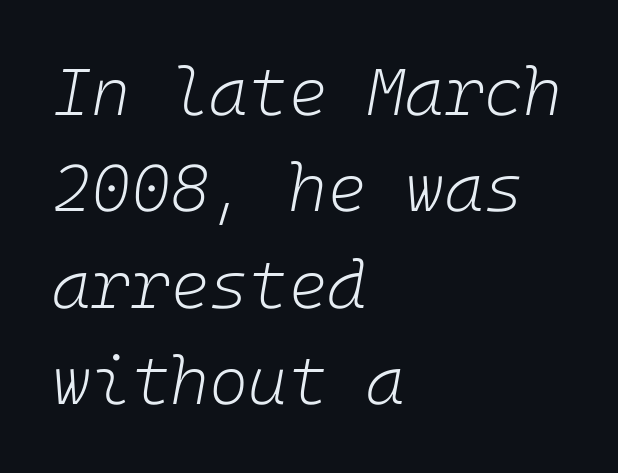
The image shows 67 px light type, italic (leaning right); set left-aligned, normal line spacing (1.44x), normal letter spacing, not underlined; low stroke contrast and a medium x-height.
